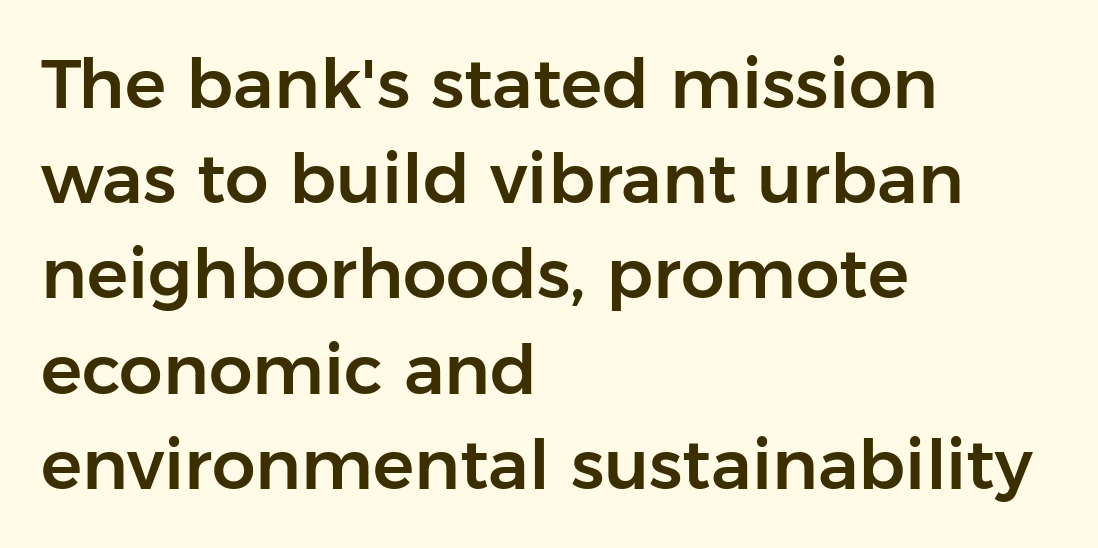
{"serif": "no", "italic": "no", "width": "normal", "stroke_contrast": "low", "x_height": "medium", "monospaced": "no", "underline": "no", "align": "left", "line_spacing": "normal", "line_spacing_ratio": 1.38, "letter_spacing": "normal", "letter_spacing_em": 0.0, "glyph_px": 69}
